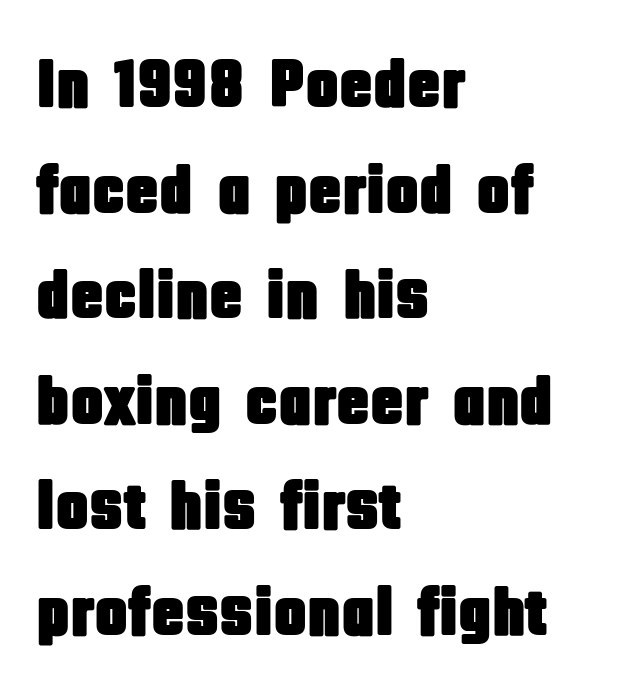
Q: Is the text italic (slanted)? A: No, it is upright.
Q: Is the typeface a serif or a sans-serif typeface? A: Sans-serif.
Q: Is the text underlined? A: No.
Q: How is the paragraph aligned? A: Left-aligned.
Q: Is the spacing between letters normal or unusually wide? A: Normal.
Q: Is the spacing between lines tight, normal or loose? A: Normal.
Q: Width (condensed, normal, or wide)? A: Condensed.
Q: Stroke contrast? A: Low.
Q: x-height? A: Large.
Q: Monospaced? A: No.
